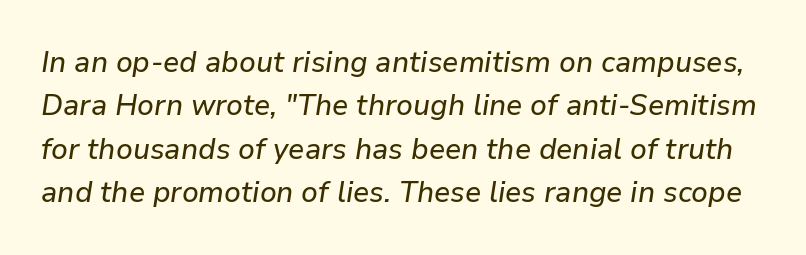
Q: Is the text italic (slanted)? A: Yes, it leans right by about 9 degrees.
Q: Is the text underlined? A: No.
Q: Is the spacing between letters normal or unusually wide? A: Normal.
Q: Is the spacing between lines tight, normal or loose? A: Normal.
Q: Width (condensed, normal, or wide)? A: Normal.
Q: Stroke contrast? A: Low.
Q: x-height? A: Medium.
Q: Monospaced? A: No.
